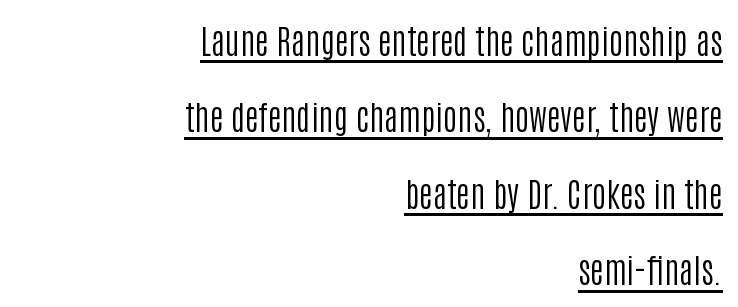
Every word sits above its own underline. This is sans-serif lettering, the kind often seen on screens and signage. Leading is clearly above the norm, producing a sparse column. Right-aligned paragraph, ragged on the left. Tracking value appears to be zero — textbook default spacing. This sample uses an upright cut, with every glyph sitting square on the baseline.
